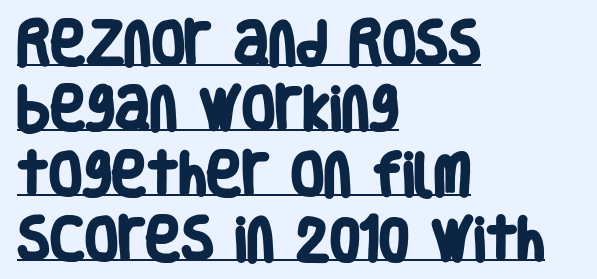
Q: Is the text bold? A: Yes.
Q: Is the typeface a serif or a sans-serif typeface? A: Sans-serif.
Q: Is the text underlined? A: Yes.
Q: How is the paragraph aligned? A: Left-aligned.
Q: Is the spacing between letters normal or unusually wide? A: Normal.
Q: Is the spacing between lines tight, normal or loose? A: Normal.
Q: Width (condensed, normal, or wide)? A: Condensed.
Q: Stroke contrast? A: Low.
Q: x-height? A: Large.
Q: Monospaced? A: No.
